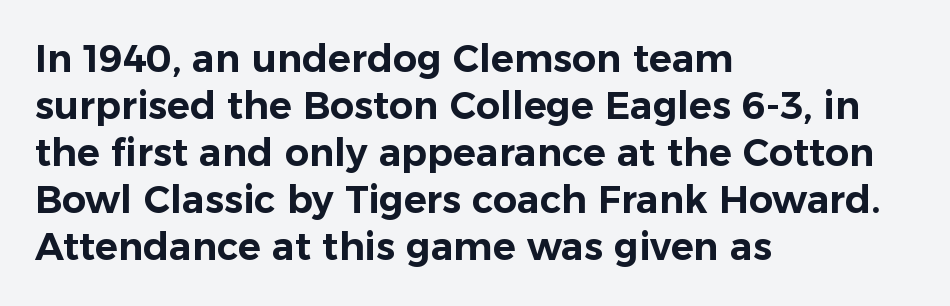
Q: Is the text italic (slanted)? A: No, it is upright.
Q: Is the typeface a serif or a sans-serif typeface? A: Sans-serif.
Q: Is the text underlined? A: No.
Q: How is the paragraph aligned? A: Left-aligned.
Q: Is the spacing between letters normal or unusually wide? A: Normal.
Q: Width (condensed, normal, or wide)? A: Normal.
Q: Stroke contrast? A: Low.
Q: x-height? A: Medium.
Q: Monospaced? A: No.
